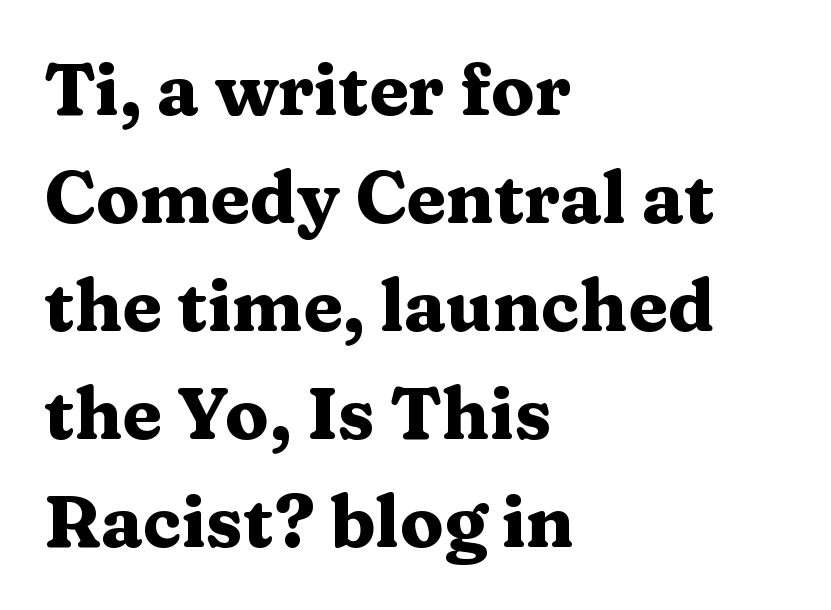
The image shows 72 px heavy, wide serif type, upright; set left-aligned, normal line spacing (1.5x), normal letter spacing, not underlined; medium stroke contrast and a medium x-height.
